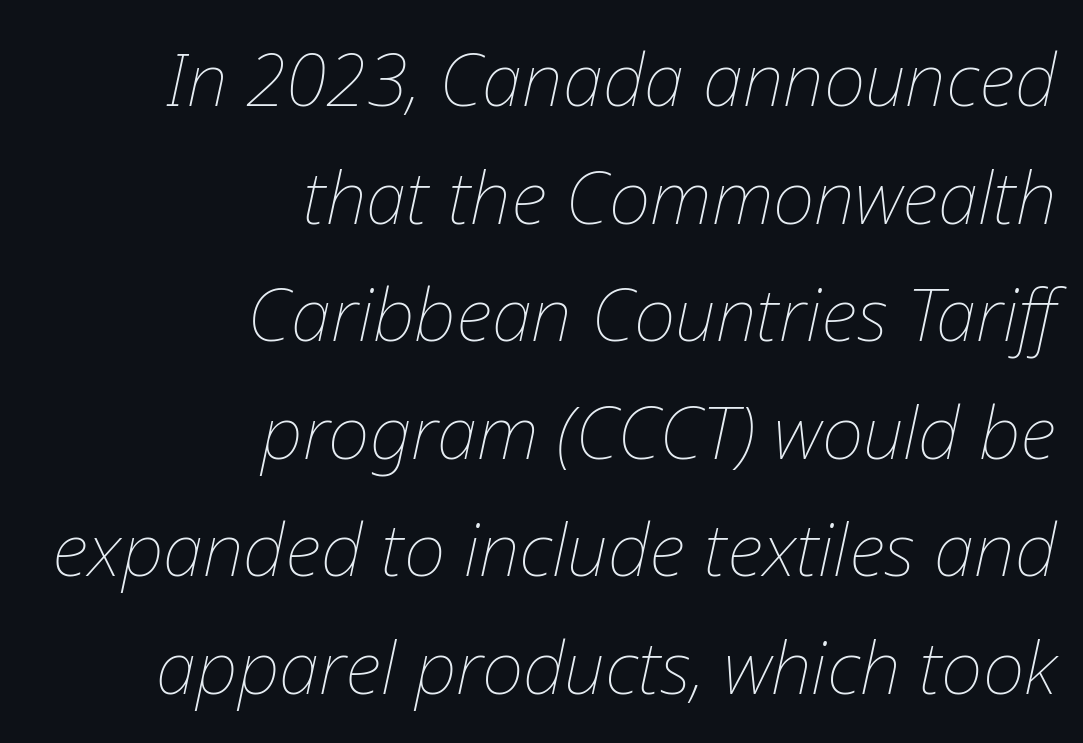
Q: Is the text bold? A: No.
Q: Is the text italic (slanted)? A: Yes, it leans right by about 12 degrees.
Q: Is the text underlined? A: No.
Q: How is the paragraph aligned? A: Right-aligned.
Q: Is the spacing between letters normal or unusually wide? A: Normal.
Q: Is the spacing between lines tight, normal or loose? A: Normal.
Q: Width (condensed, normal, or wide)? A: Normal.
Q: Stroke contrast? A: Low.
Q: x-height? A: Medium.
Q: Monospaced? A: No.
